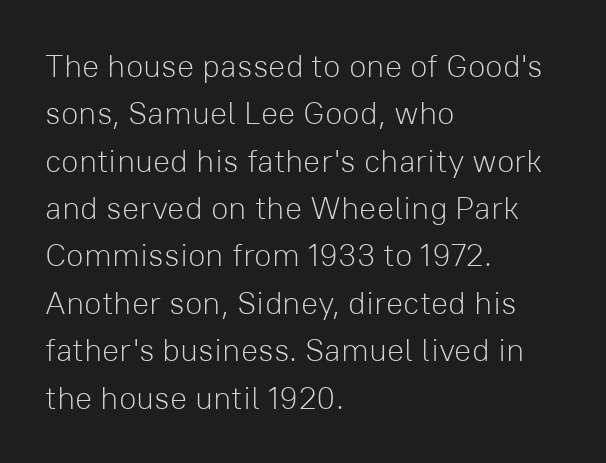
Q: Is the text bold? A: No.
Q: Is the text italic (slanted)? A: No, it is upright.
Q: Is the typeface a serif or a sans-serif typeface? A: Sans-serif.
Q: Is the text underlined? A: No.
Q: How is the paragraph aligned? A: Left-aligned.
Q: Is the spacing between letters normal or unusually wide? A: Normal.
Q: Is the spacing between lines tight, normal or loose? A: Normal.
Q: Width (condensed, normal, or wide)? A: Normal.
Q: Stroke contrast? A: Low.
Q: x-height? A: Medium.
Q: Monospaced? A: No.
